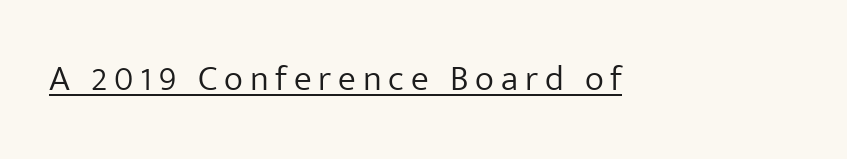
On a weight scale, this lands at 450 or below. Italic? Not at all — the glyphs are vertical. You can tell from the bare stems that sans-serif type was used. Here the designer chose a conventional face with non-uniform glyph widths. Compared with undecorated copy, this sample adds a rule below the words.
